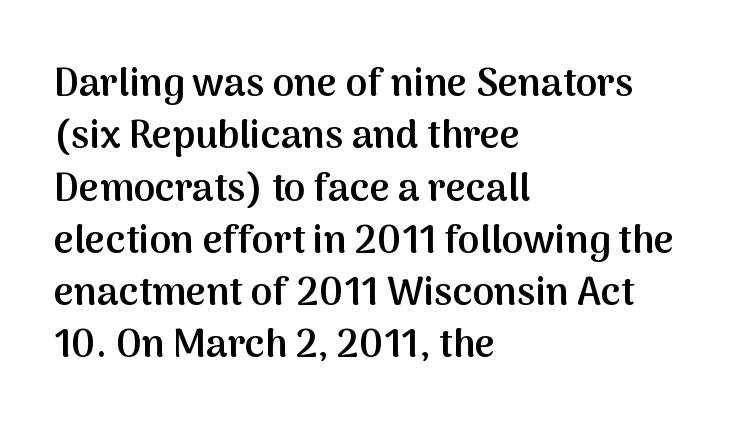
Q: Is the text bold? A: Semi-bold.
Q: Is the text italic (slanted)? A: No, it is upright.
Q: Is the typeface a serif or a sans-serif typeface? A: Sans-serif.
Q: Is the text underlined? A: No.
Q: How is the paragraph aligned? A: Left-aligned.
Q: Is the spacing between letters normal or unusually wide? A: Normal.
Q: Is the spacing between lines tight, normal or loose? A: Normal.
Q: Width (condensed, normal, or wide)? A: Normal.
Q: Stroke contrast? A: Medium.
Q: x-height? A: Medium.
Q: Monospaced? A: No.
